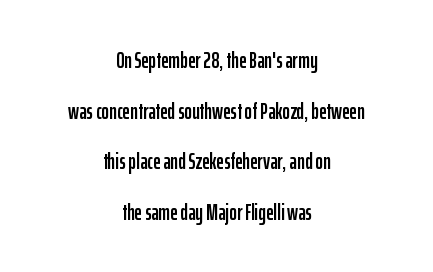
Only glyphs here, with clear space below each row. The type is set solid horizontally, with unmodified tracking. Is there much room between lines? Yes — plenty of vertical air separates them. The rag falls on both sides of this text block equally. This is the regular roman posture of the typeface.
